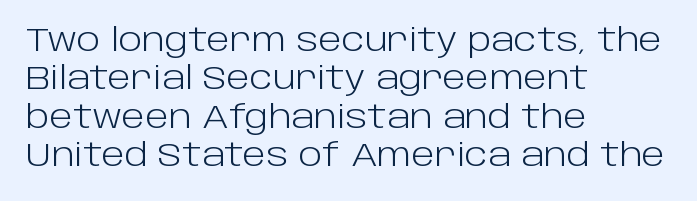
Q: Is the text bold? A: No.
Q: Is the text italic (slanted)? A: No, it is upright.
Q: Is the typeface a serif or a sans-serif typeface? A: Sans-serif.
Q: Is the text underlined? A: No.
Q: How is the paragraph aligned? A: Left-aligned.
Q: Is the spacing between letters normal or unusually wide? A: Normal.
Q: Width (condensed, normal, or wide)? A: Normal.
Q: Stroke contrast? A: Low.
Q: x-height? A: Large.
Q: Monospaced? A: No.
